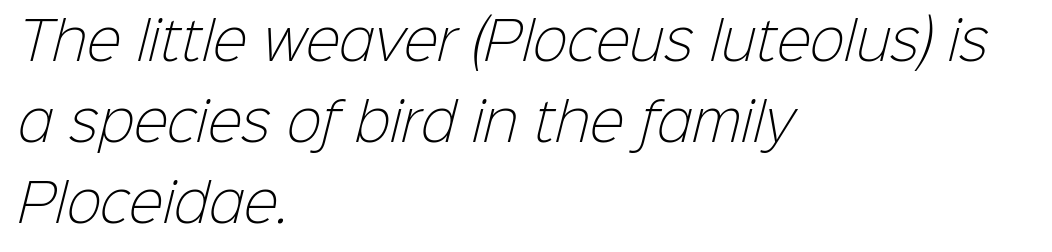
Q: Is the text bold? A: No.
Q: Is the typeface a serif or a sans-serif typeface? A: Sans-serif.
Q: Is the text underlined? A: No.
Q: How is the paragraph aligned? A: Left-aligned.
Q: Is the spacing between letters normal or unusually wide? A: Normal.
Q: Is the spacing between lines tight, normal or loose? A: Normal.
Q: Width (condensed, normal, or wide)? A: Normal.
Q: Stroke contrast? A: Low.
Q: x-height? A: Medium.
Q: Monospaced? A: No.
